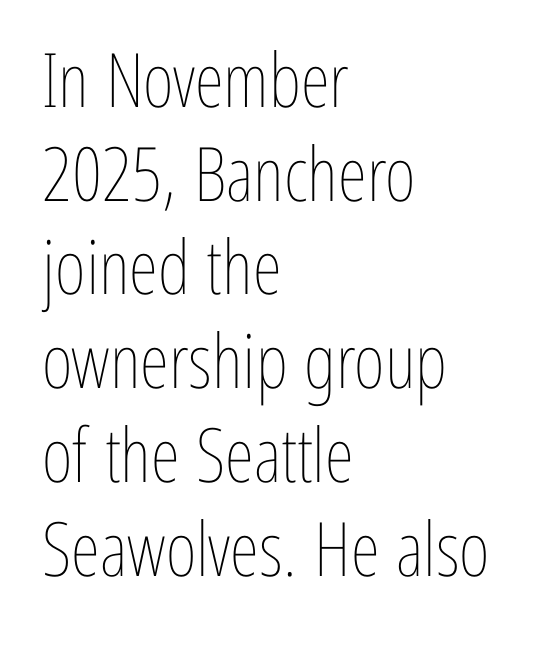
Rows of type keep a routine distance in the vertical direction. Each letter keeps its own natural width here, so spacing adapts to shape. Check under the words: just untouched page. Do the letters lean? They stand straight. Stroke thickness stays within the range of a standard reading face or lighter. Typeset ragged right — the left edge is the straight one.
